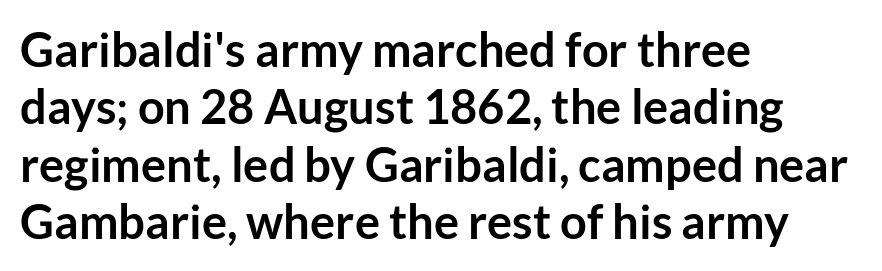
Q: Is the text bold? A: Yes.
Q: Is the text italic (slanted)? A: No, it is upright.
Q: Is the typeface a serif or a sans-serif typeface? A: Sans-serif.
Q: Is the text underlined? A: No.
Q: How is the paragraph aligned? A: Left-aligned.
Q: Is the spacing between letters normal or unusually wide? A: Normal.
Q: Width (condensed, normal, or wide)? A: Normal.
Q: Stroke contrast? A: Low.
Q: x-height? A: Medium.
Q: Monospaced? A: No.
